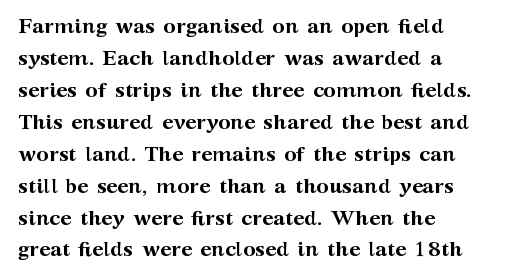
The type sits square on the baseline with zero lean. Summary of weight: heavy, a full bold. Interline gaps are of average width in this sample. The type is set solid horizontally, with unmodified tracking. Underline: absent.
